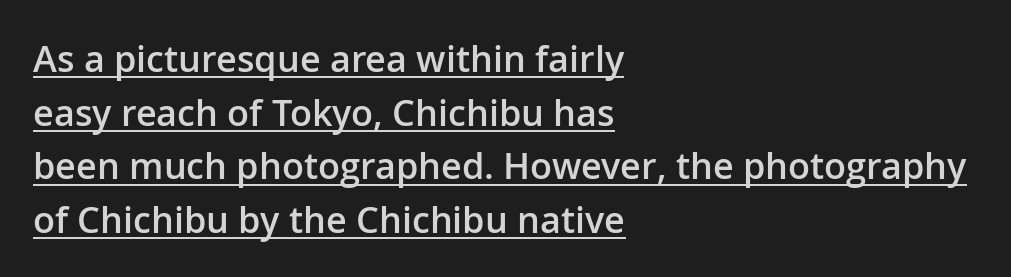
Reading down the block, your eye returns to a fixed left position each line. Letter spacing: default. Stroke thickness is moderately raised; the sample reads as semibold. Is this a fixed-width face? No — the glyphs have proportional, varying widths.
